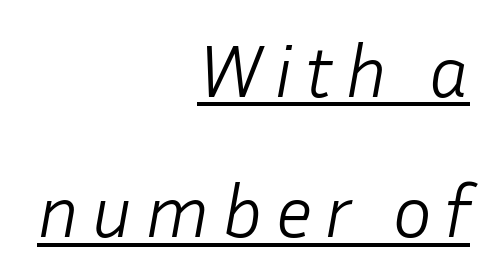
Q: Is the text bold? A: No.
Q: Is the text italic (slanted)? A: Yes, it leans right by about 10 degrees.
Q: Is the text underlined? A: Yes.
Q: How is the paragraph aligned? A: Right-aligned.
Q: Width (condensed, normal, or wide)? A: Normal.
Q: Stroke contrast? A: Low.
Q: x-height? A: Medium.
Q: Monospaced? A: No.
